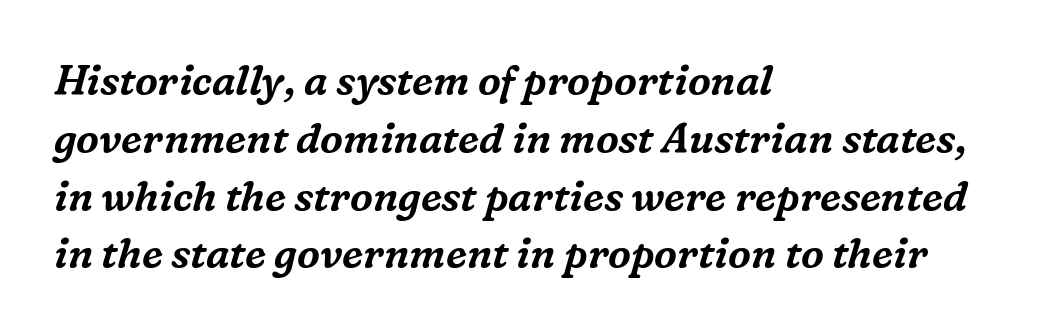
Q: Is the text italic (slanted)? A: Yes, it leans right by about 16 degrees.
Q: Is the typeface a serif or a sans-serif typeface? A: Serif.
Q: Is the text underlined? A: No.
Q: How is the paragraph aligned? A: Left-aligned.
Q: Is the spacing between letters normal or unusually wide? A: Normal.
Q: Is the spacing between lines tight, normal or loose? A: Normal.
Q: Width (condensed, normal, or wide)? A: Normal.
Q: Stroke contrast? A: Medium.
Q: x-height? A: Medium.
Q: Monospaced? A: No.
